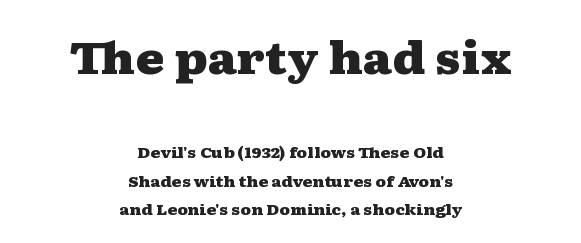
The image shows 44 px heavy, wide serif type, upright; set centered, line spacing 1.89x, normal letter spacing, not underlined; the first (top) block is 2.93x larger; medium stroke contrast and a medium x-height.
